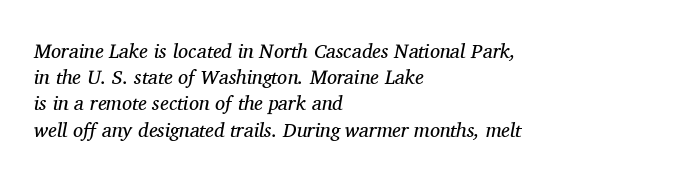
The setting favours the left margin, as ordinary paragraphs usually do. Evenly set lines give the paragraph a standard silhouette. Letters rest on an invisible, unmarked baseline. The strokes are not fattened; the text isn't bold. In terms of letterspacing, this is plain default setting. Observe the lean: these are italic letterforms.
